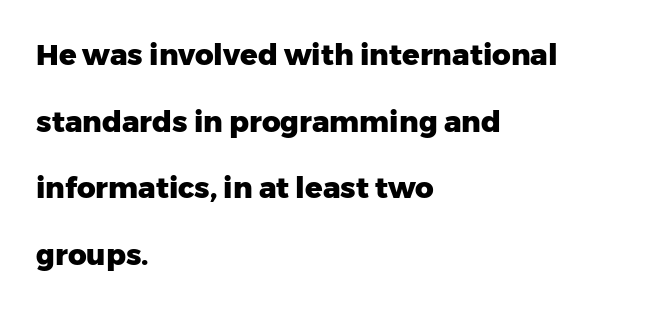
Q: Is the text bold? A: Yes.
Q: Is the text italic (slanted)? A: No, it is upright.
Q: Is the typeface a serif or a sans-serif typeface? A: Sans-serif.
Q: Is the text underlined? A: No.
Q: How is the paragraph aligned? A: Left-aligned.
Q: Is the spacing between letters normal or unusually wide? A: Normal.
Q: Is the spacing between lines tight, normal or loose? A: Loose.
Q: Width (condensed, normal, or wide)? A: Normal.
Q: Stroke contrast? A: Low.
Q: x-height? A: Medium.
Q: Monospaced? A: No.
